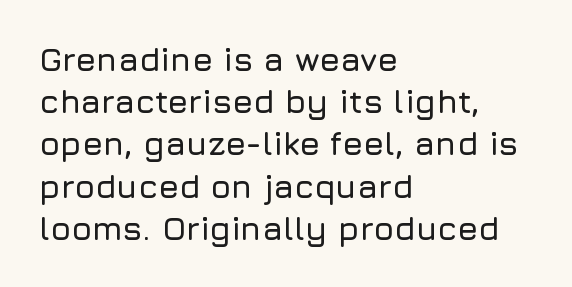
Successive baselines arrive at the customary interval. Nothing unusual about the tracking: characters are spaced as the font intends. The rendering anchors every line to the left-hand side. Does the type have serifs? No, each stem ends abruptly. You can tell it's not italic because the verticals are truly vertical. Lines of text with bare space underneath.
